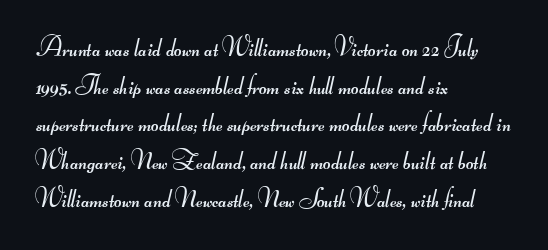
{"bold": "no", "underline": "no", "align": "left", "line_spacing": "normal", "line_spacing_ratio": 1.45, "letter_spacing": "normal", "letter_spacing_em": 0.0, "glyph_px": 26}
